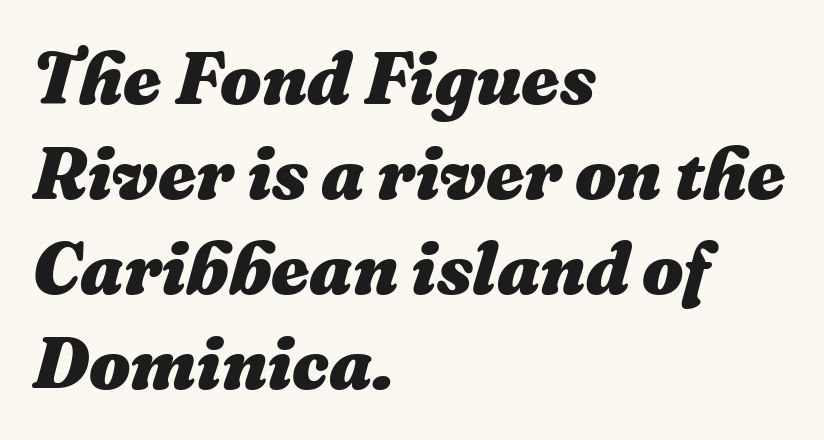
The image shows 73 px heavy type, italic (leaning right); set left-aligned, normal line spacing (1.3x), normal letter spacing, not underlined; medium stroke contrast and a medium x-height.
